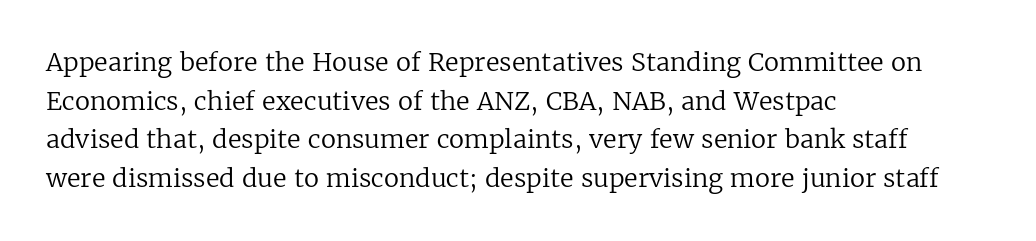
{"italic": "no", "bold": "no", "underline": "no", "align": "left", "line_spacing": "normal", "line_spacing_ratio": 1.55, "letter_spacing": "normal", "letter_spacing_em": 0.0, "glyph_px": 25}
